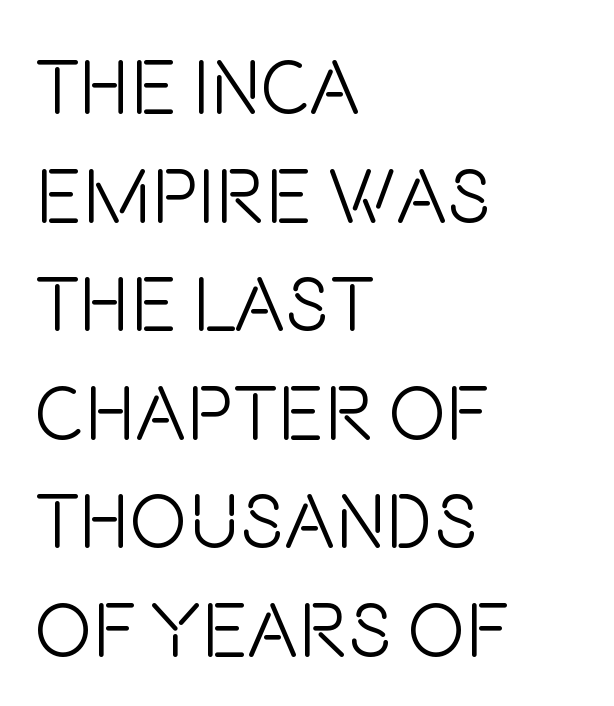
The image shows 77 px light, condensed sans-serif type, upright; set left-aligned, normal line spacing (1.41x), normal letter spacing, not underlined; low stroke contrast and a large x-height.
